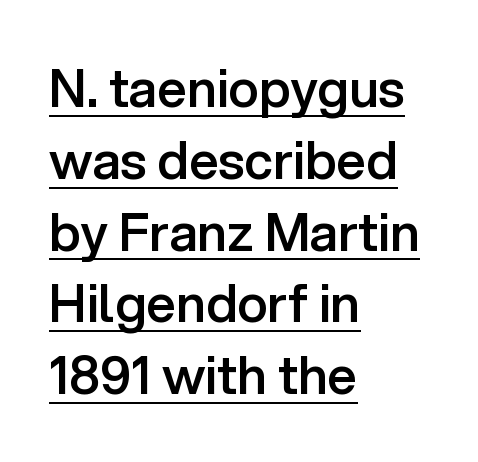
The image shows 52 px semibold sans-serif type, upright; set left-aligned, normal line spacing (1.38x), normal letter spacing, underlined; low stroke contrast and a medium x-height.
